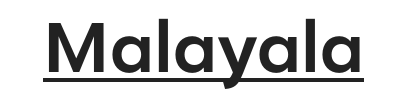
The image shows 70 px sans-serif type, upright; set normal letter spacing, underlined; low stroke contrast and a medium x-height.
